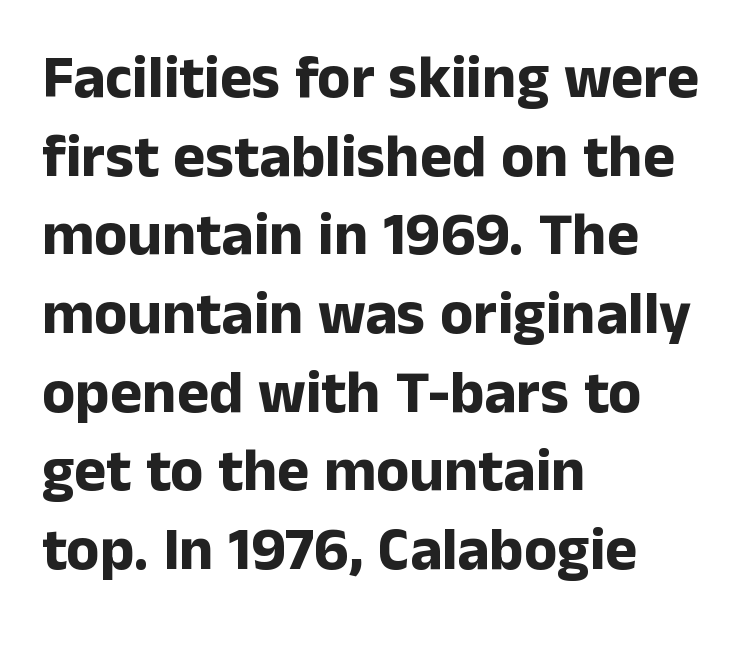
Q: Is the text bold? A: Yes.
Q: Is the text italic (slanted)? A: No, it is upright.
Q: Is the typeface a serif or a sans-serif typeface? A: Sans-serif.
Q: Is the text underlined? A: No.
Q: How is the paragraph aligned? A: Left-aligned.
Q: Is the spacing between letters normal or unusually wide? A: Normal.
Q: Is the spacing between lines tight, normal or loose? A: Normal.
Q: Width (condensed, normal, or wide)? A: Normal.
Q: Stroke contrast? A: Low.
Q: x-height? A: Medium.
Q: Monospaced? A: No.
